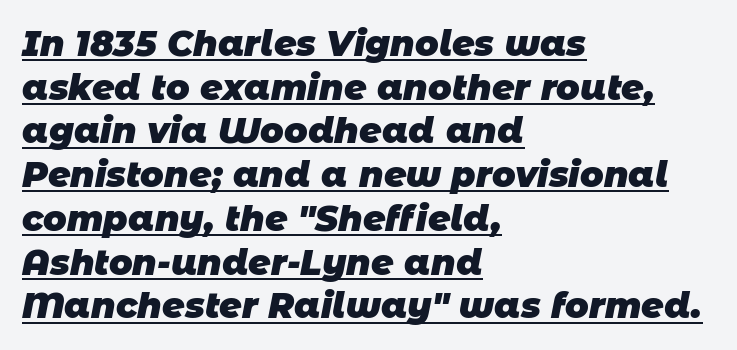
Q: Is the text bold? A: Yes.
Q: Is the typeface a serif or a sans-serif typeface? A: Sans-serif.
Q: Is the text underlined? A: Yes.
Q: How is the paragraph aligned? A: Left-aligned.
Q: Is the spacing between letters normal or unusually wide? A: Normal.
Q: Is the spacing between lines tight, normal or loose? A: Normal.
Q: Width (condensed, normal, or wide)? A: Normal.
Q: Stroke contrast? A: Low.
Q: x-height? A: Large.
Q: Monospaced? A: No.
